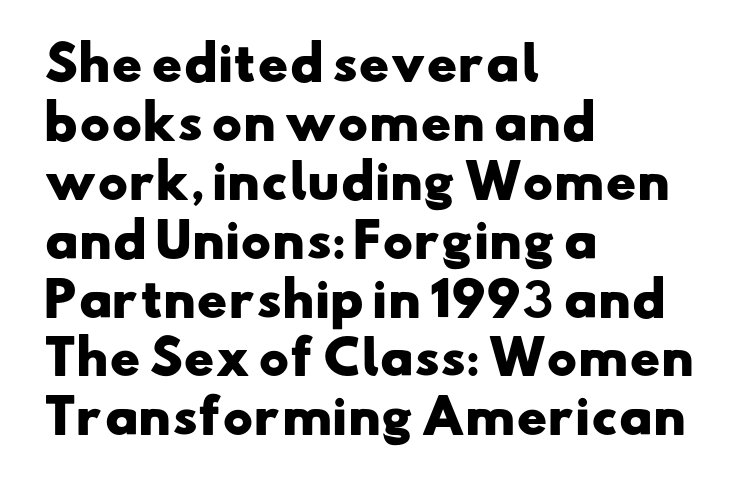
The face used here is rendered with its standard letterfit. A typesetter would call this proportional, since set widths differ per character. Each letter's strokes conclude bluntly, with no projecting serifs. Leading: standard. The paragraph has a hard left edge and a soft right edge. The letters are bold, with thick, heavy strokes.
